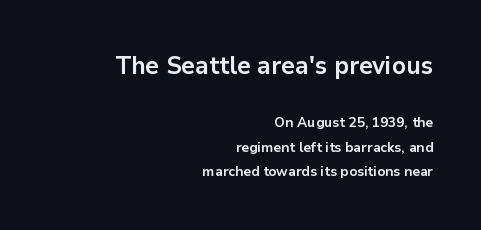
Q: Is the text bold? A: Yes.
Q: Is the text italic (slanted)? A: No, it is upright.
Q: Is the text underlined? A: No.
Q: How is the paragraph aligned? A: Right-aligned.
Q: Is the spacing between letters normal or unusually wide? A: Normal.
Q: Which block of text is set in a larger size, the first (top) or the second (bottom)? A: The first (top) one.
